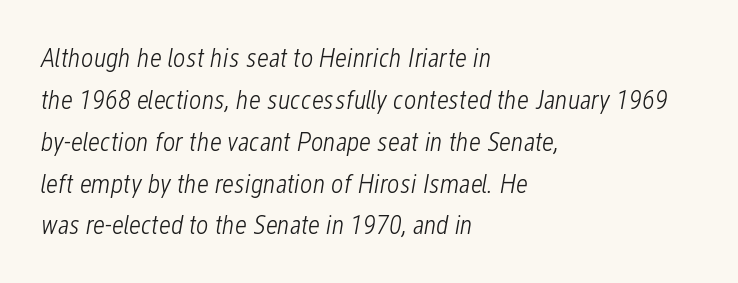
Q: Is the text bold? A: No.
Q: Is the text italic (slanted)? A: Yes, it leans right by about 12 degrees.
Q: Is the text underlined? A: No.
Q: How is the paragraph aligned? A: Left-aligned.
Q: Is the spacing between letters normal or unusually wide? A: Normal.
Q: Is the spacing between lines tight, normal or loose? A: Normal.
